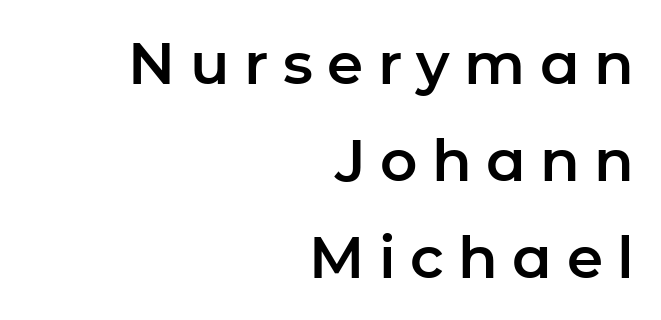
{"serif": "no", "italic": "no", "width": "normal", "stroke_contrast": "low", "x_height": "medium", "monospaced": "no", "underline": "no", "align": "right", "line_spacing": "normal", "line_spacing_ratio": 1.67, "letter_spacing": "wide", "letter_spacing_em": 0.25, "glyph_px": 58}
